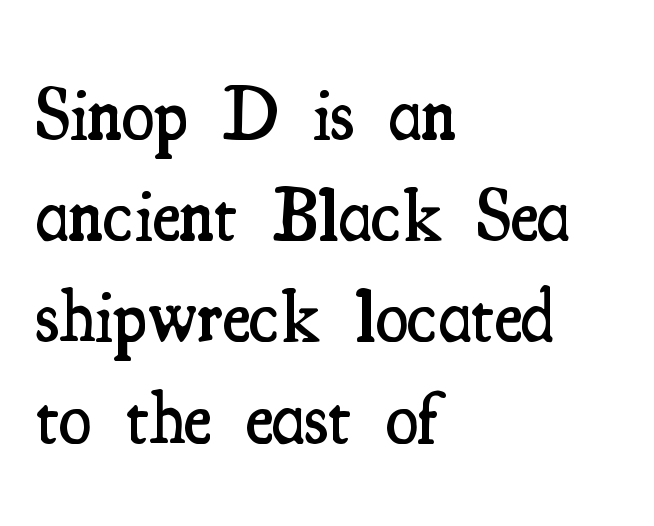
Q: Is the text bold? A: Semi-bold.
Q: Is the text italic (slanted)? A: No, it is upright.
Q: Is the typeface a serif or a sans-serif typeface? A: Serif.
Q: Is the text underlined? A: No.
Q: How is the paragraph aligned? A: Left-aligned.
Q: Is the spacing between letters normal or unusually wide? A: Normal.
Q: Is the spacing between lines tight, normal or loose? A: Normal.
Q: Width (condensed, normal, or wide)? A: Condensed.
Q: Stroke contrast? A: Medium.
Q: x-height? A: Small.
Q: Monospaced? A: No.
